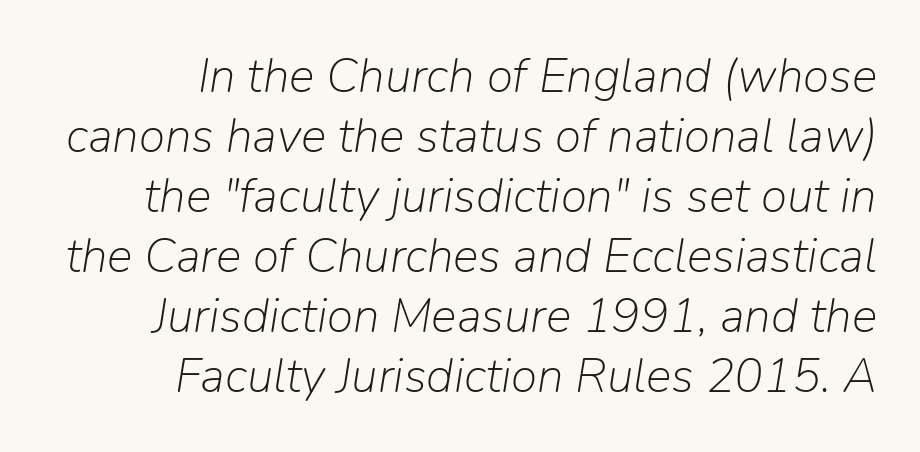
Only glyphs here, with clear space below each row. A quiet, ordinary-to-light weight characterises the typeface. The letterforms sit shoulder to shoulder at normal distance. Rows of type keep a routine distance in the vertical direction. The rendering applies a slant to the glyphs. Each line ends at the same right margin while the left side varies.
